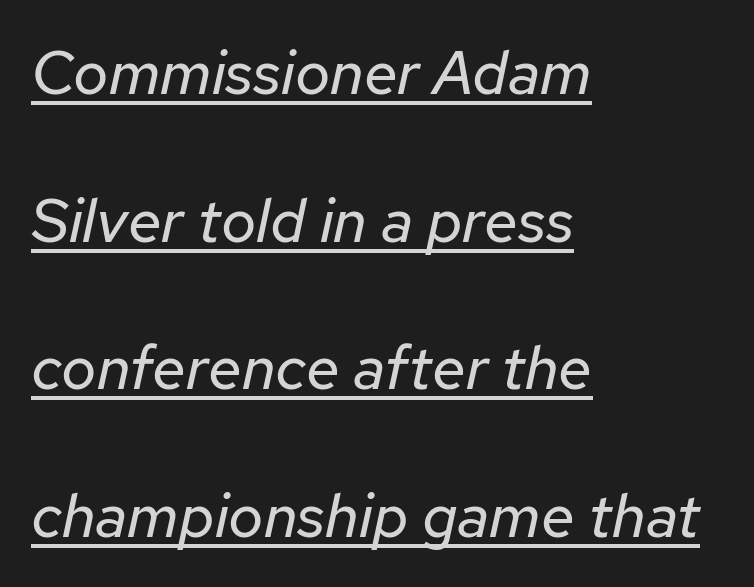
{"italic": "yes", "lean": "right", "slant_degrees": 12, "bold": "no", "weight": "regular", "width": "normal", "stroke_contrast": "low", "x_height": "medium", "monospaced": "no", "underline": "yes", "align": "left", "line_spacing": "loose", "line_spacing_ratio": 2.42, "letter_spacing": "normal", "letter_spacing_em": 0.0, "glyph_px": 61}
